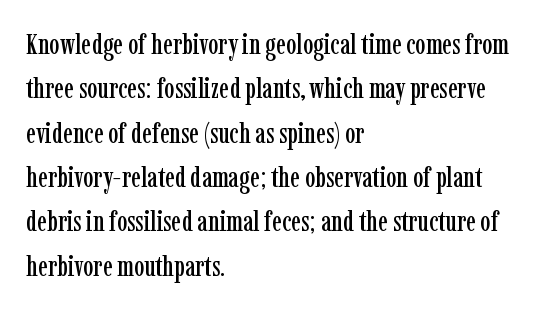
Q: Is the text italic (slanted)? A: No, it is upright.
Q: Is the typeface a serif or a sans-serif typeface? A: Serif.
Q: Is the text underlined? A: No.
Q: How is the paragraph aligned? A: Left-aligned.
Q: Is the spacing between letters normal or unusually wide? A: Normal.
Q: Is the spacing between lines tight, normal or loose? A: Normal.
Q: Width (condensed, normal, or wide)? A: Condensed.
Q: Stroke contrast? A: Low.
Q: x-height? A: Medium.
Q: Monospaced? A: No.
